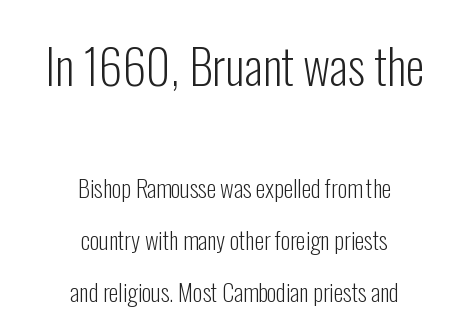
Bold? No — there's no thickening of the strokes. Airy leading. Rendered with straight, roman letterforms. The face used here is proportionally spaced, like ordinary book or web type. Letterform terminals end flat and unadorned throughout the passage. Note: larger setting up top, smaller setting below.
